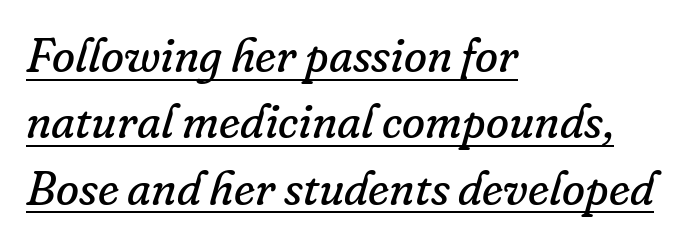
The image shows 47 px regular-weight serif type, italic (leaning right); set left-aligned, normal line spacing (1.41x), normal letter spacing, underlined; low stroke contrast and a small x-height.
